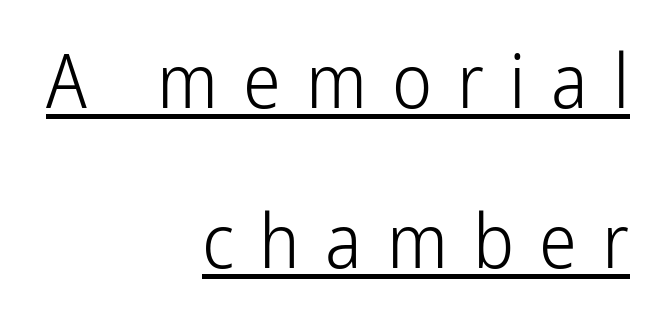
Q: Is the text bold? A: No.
Q: Is the text italic (slanted)? A: No, it is upright.
Q: Is the typeface a serif or a sans-serif typeface? A: Sans-serif.
Q: Is the text underlined? A: Yes.
Q: How is the paragraph aligned? A: Right-aligned.
Q: Is the spacing between letters normal or unusually wide? A: Unusually wide.
Q: Is the spacing between lines tight, normal or loose? A: Loose.
Q: Width (condensed, normal, or wide)? A: Condensed.
Q: Stroke contrast? A: Low.
Q: x-height? A: Medium.
Q: Monospaced? A: No.
